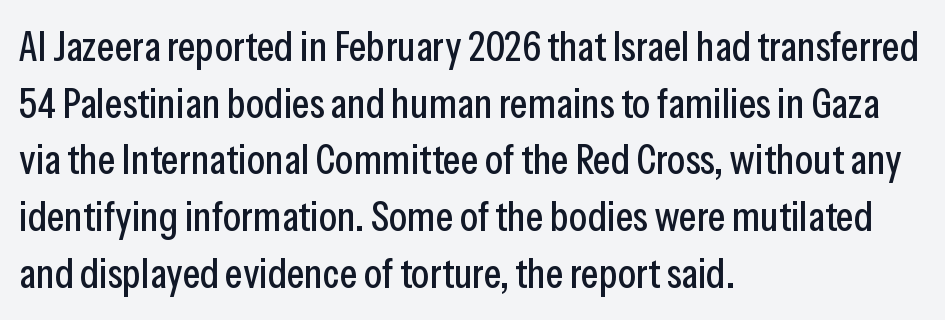
{"serif": "no", "italic": "no", "width": "condensed", "stroke_contrast": "low", "x_height": "medium", "monospaced": "no", "underline": "no", "align": "left", "line_spacing": "normal", "line_spacing_ratio": 1.35, "letter_spacing": "normal", "letter_spacing_em": 0.0, "glyph_px": 42}
